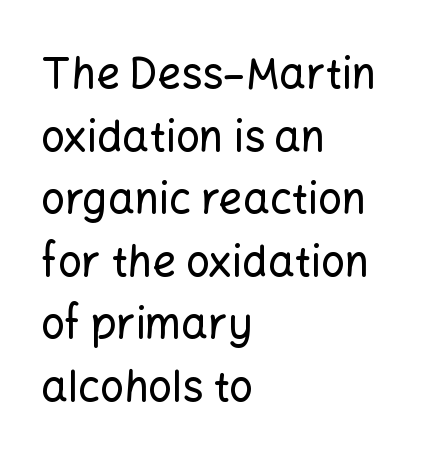
Does the lettering tilt? It doesn't — this is upright. In terms of letterform style, serifs are entirely absent. This rendering uses left alignment, leaving the right contour irregular. Observe the ordinary spacing: letters are neighbours, not strangers. Each letter keeps its own natural width here, so spacing adapts to shape.
